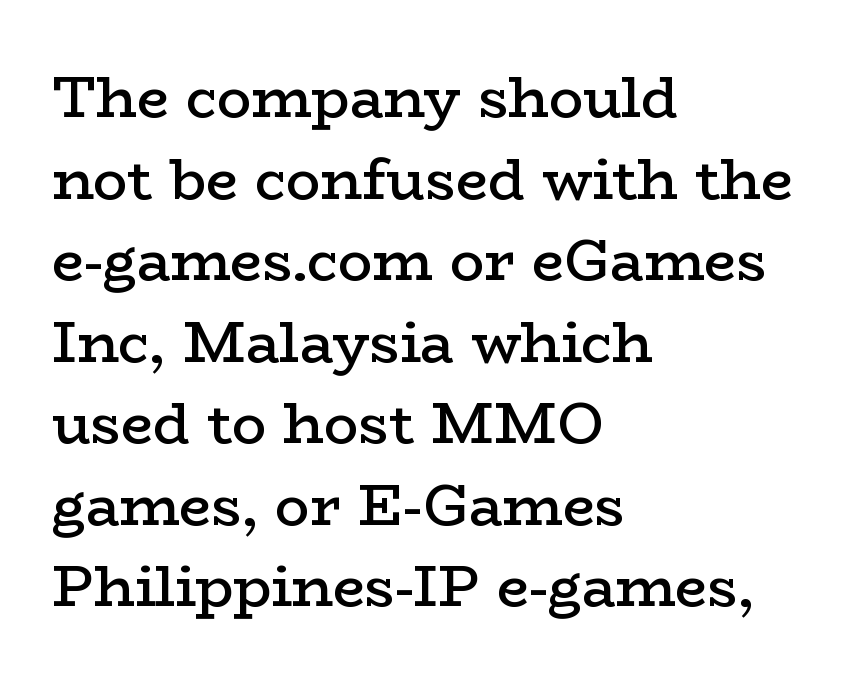
The image shows 57 px semibold, wide serif type, upright; set left-aligned, normal line spacing (1.43x), normal letter spacing, not underlined; low stroke contrast and a medium x-height.
